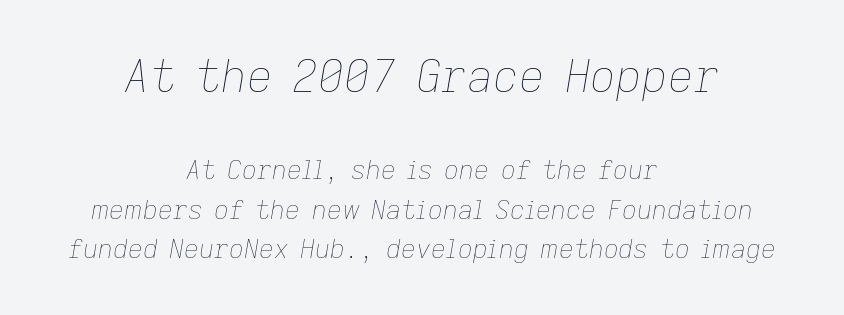
Compare the two chunks: the upper has the greater cap height. These lines were composed using italics. Teacher's note: observe the equal gaps on both sides — that is centered alignment. The zone under the glyphs is completely vacant. Note the varied advance widths — an 'i' is clearly narrower than an 'm'. Vertical stems look standard width or narrower in stroke.
